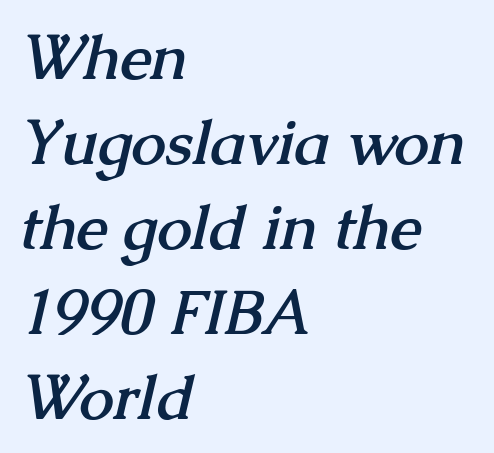
{"serif": "yes", "bold": "yes", "weight": "semibold", "width": "normal", "stroke_contrast": "medium", "x_height": "medium", "monospaced": "no", "underline": "no", "align": "left", "line_spacing": "normal", "line_spacing_ratio": 1.37, "letter_spacing": "normal", "letter_spacing_em": 0.0, "glyph_px": 62}
